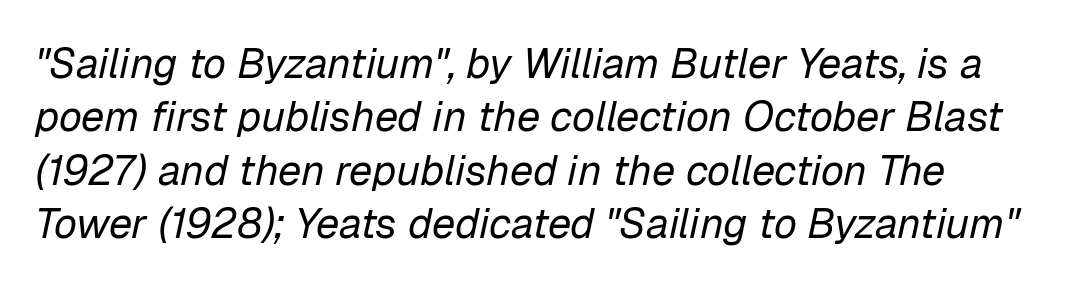
The image shows 42 px regular-weight type, italic (leaning right); set normal line spacing (1.27x), normal letter spacing, not underlined; low stroke contrast and a medium x-height.
